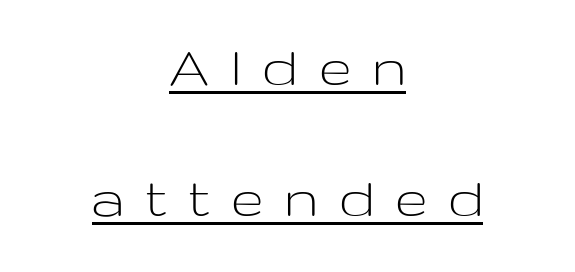
{"serif": "no", "italic": "no", "bold": "no", "weight": "light", "width": "wide", "stroke_contrast": "low", "x_height": "medium", "monospaced": "no", "underline": "yes", "align": "center", "line_spacing": "loose", "line_spacing_ratio": 2.15, "letter_spacing": "wide", "letter_spacing_em": 0.37, "glyph_px": 61}
